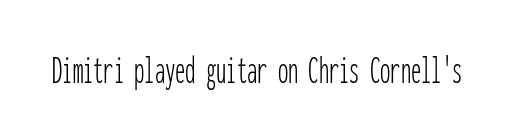
The image shows 41 px thin, condensed sans-serif type, upright, monospaced; set normal letter spacing, not underlined; low stroke contrast and a medium x-height.
